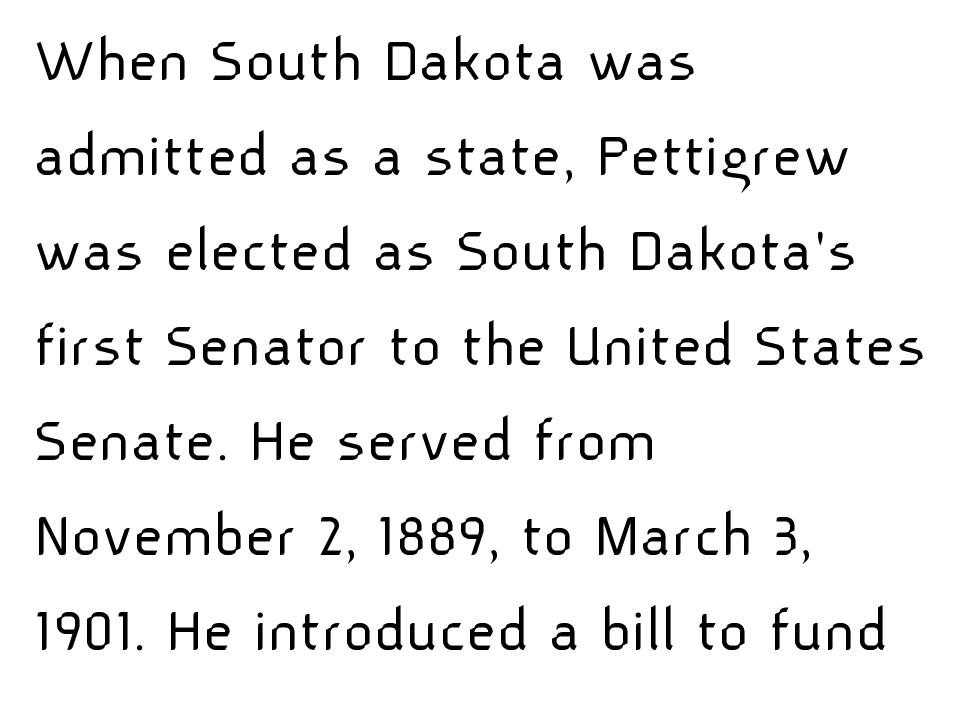
Weight class: somewhere from thin through regular. Just letters on the line, the space beneath them empty. Spacing verdict: proportional, widths tailored to each character. Classification — sans serif. Every stem runs plumb, perpendicular to the baseline. The rendering keeps characters at their native spacing.
